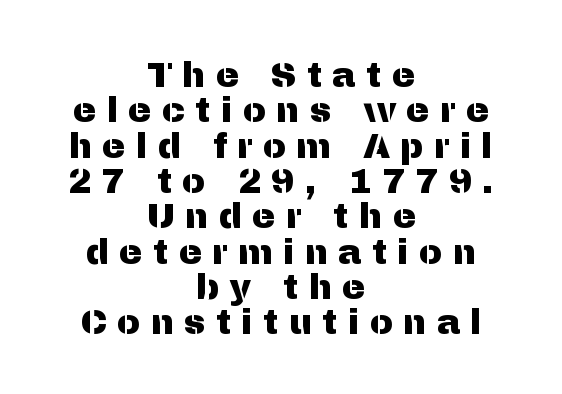
Looks like regular typesetting: each glyph gets only the width it needs. Every row of glyphs is offset so its center matches the block's center. Unmarked baselines from the first word to the last. Italic: no, the glyphs are upright roman. What's the leading like? Squeezed, with rows nearly overlapping. Note: no serifs on the glyphs.
